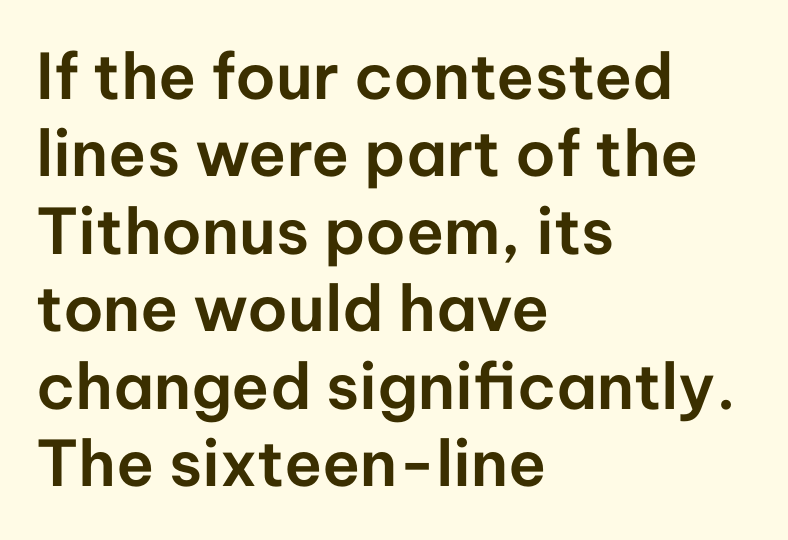
Each row of text sits above clean, open space. Is the letter spacing exaggerated? No — it looks like the ordinary default. These lines are rendered in a variable-pitch font. The axis of the letterforms is exactly vertical. Which margin do the lines hug? The left one — the right edge is uneven.
